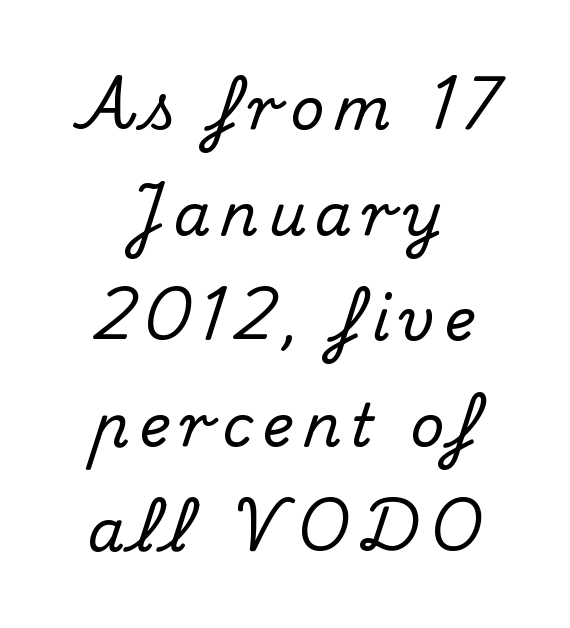
The image shows 59 px serif type; set centered, line spacing 1.79x, not underlined; medium stroke contrast and a small x-height.
